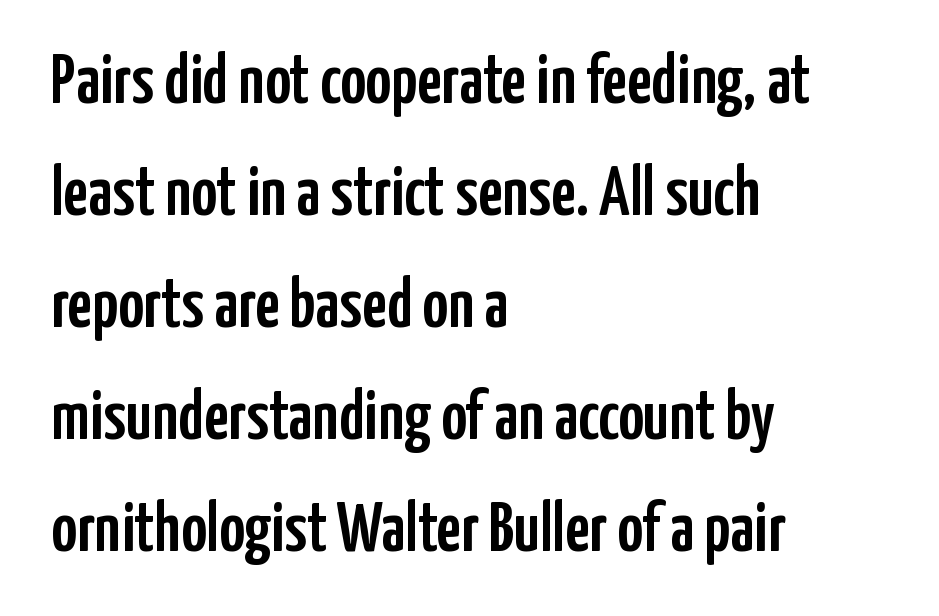
{"serif": "no", "italic": "no", "width": "condensed", "stroke_contrast": "low", "x_height": "medium", "monospaced": "no", "underline": "no", "align": "left", "line_spacing": "normal", "line_spacing_ratio": 1.6, "letter_spacing": "normal", "letter_spacing_em": 0.0, "glyph_px": 70}
